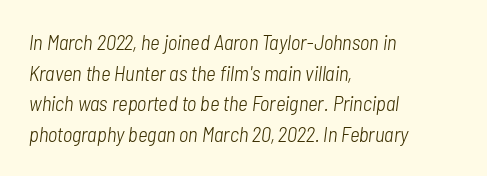
Tracking here is standard; glyphs follow each other at the usual distance. Letters have the restrained weight of plain body copy at most. The string is rendered with underlining switched off. Does the leading feel generous? No, just average. These lines were composed using italics. This sample is left-justified, so line endings fall wherever the words run out.
